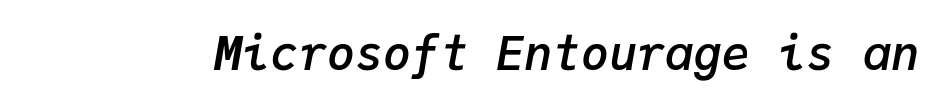
{"italic": "yes", "lean": "right", "slant_degrees": 9, "bold": "semi", "weight": "semibold", "width": "normal", "stroke_contrast": "low", "x_height": "medium", "monospaced": "yes", "underline": "no", "letter_spacing": "normal", "letter_spacing_em": 0.0, "glyph_px": 47}
